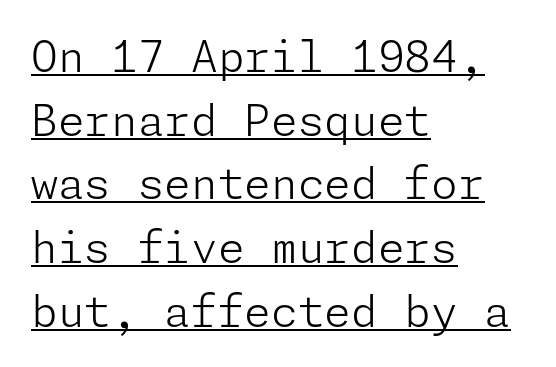
A continuous stroke trails under the words, as in a hyperlink. Visually the block forms a straight wall on the left and a jagged coastline on the right. This block has exactly the height ordinary leading produces. The cut favours lightness, reaching ordinary text weight at its darkest. To sum up the face: it is a sans, with no serifs.
